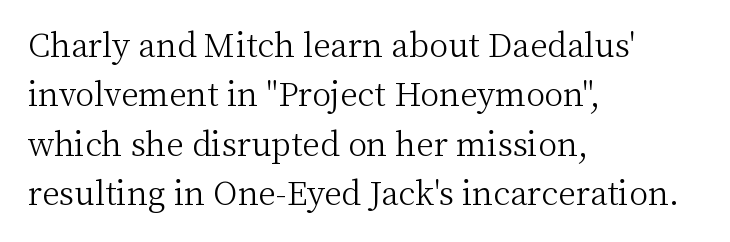
Do the letters lean? They stand straight. No word sits above an underline. No heavy texture on the line: the type isn't bold. Honestly, the letter spacing is just normal — you wouldn't notice it. The rendering shows small feet on the letterforms — a serif design.
